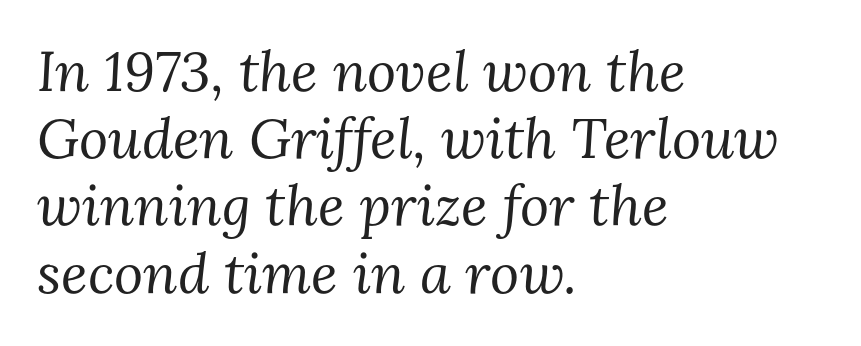
{"serif": "yes", "italic": "yes", "lean": "right", "slant_degrees": 3, "bold": "no", "weight": "regular", "width": "normal", "stroke_contrast": "medium", "x_height": "medium", "monospaced": "no", "underline": "no", "align": "left", "line_spacing_ratio": 1.2, "letter_spacing": "normal", "letter_spacing_em": 0.0, "glyph_px": 56}
